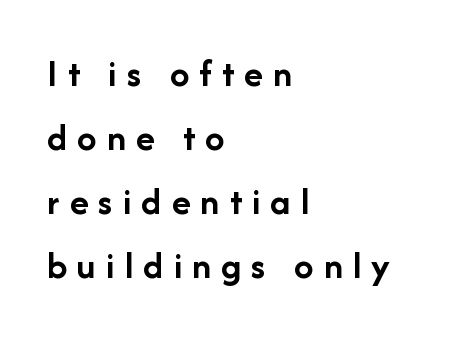
{"serif": "no", "italic": "no", "bold": "yes", "weight": "semibold", "width": "normal", "stroke_contrast": "low", "x_height": "medium", "monospaced": "no", "underline": "no", "align": "left", "line_spacing": "normal", "line_spacing_ratio": 1.64, "letter_spacing": "wide", "letter_spacing_em": 0.26, "glyph_px": 39}
